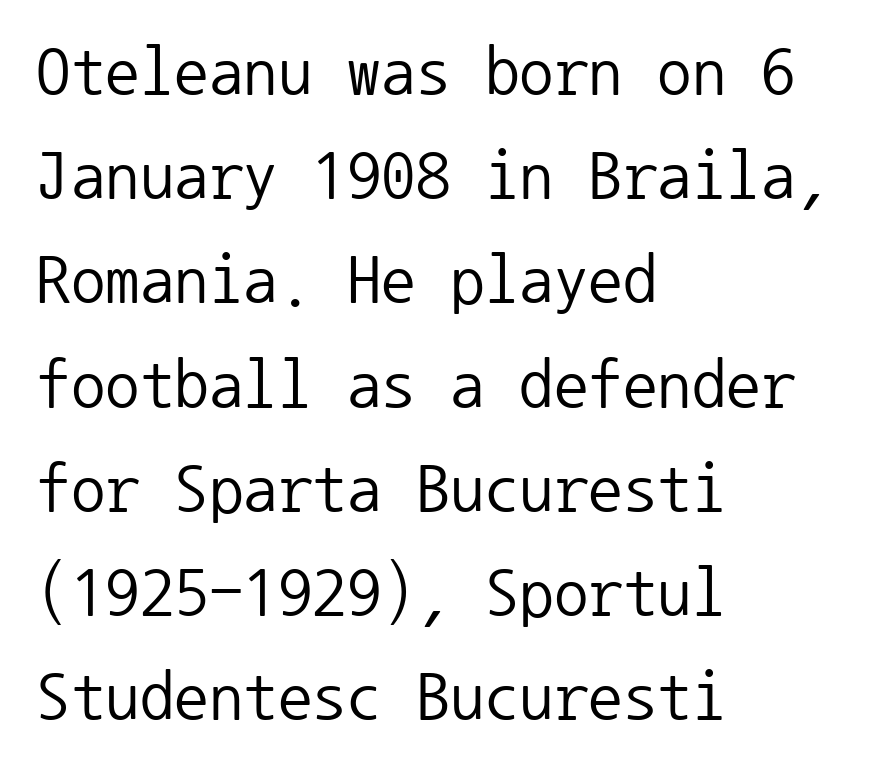
The image shows 69 px regular-weight sans-serif type, upright, monospaced; set left-aligned, normal line spacing (1.51x), normal letter spacing, not underlined; low stroke contrast and a medium x-height.
